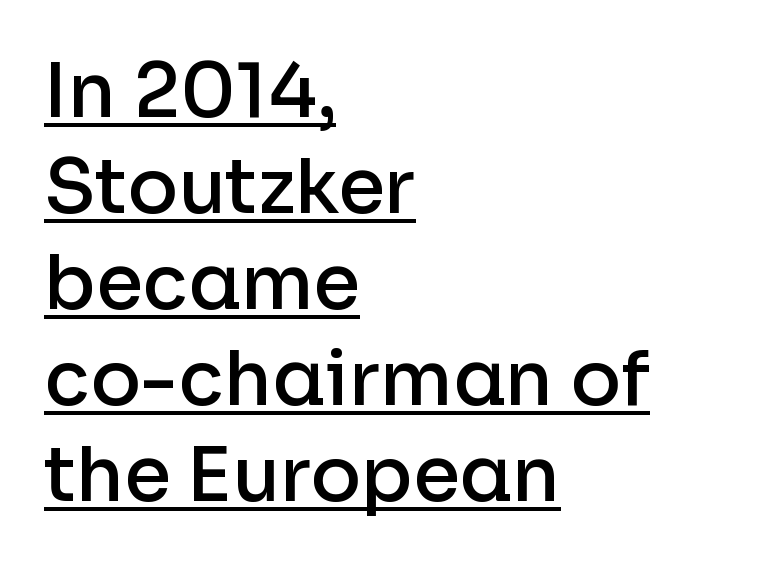
{"serif": "no", "italic": "no", "bold": "semi", "weight": "semibold", "width": "normal", "stroke_contrast": "low", "x_height": "medium", "monospaced": "no", "underline": "yes", "align": "left", "line_spacing": "normal", "line_spacing_ratio": 1.28, "letter_spacing": "normal", "letter_spacing_em": 0.0, "glyph_px": 75}
